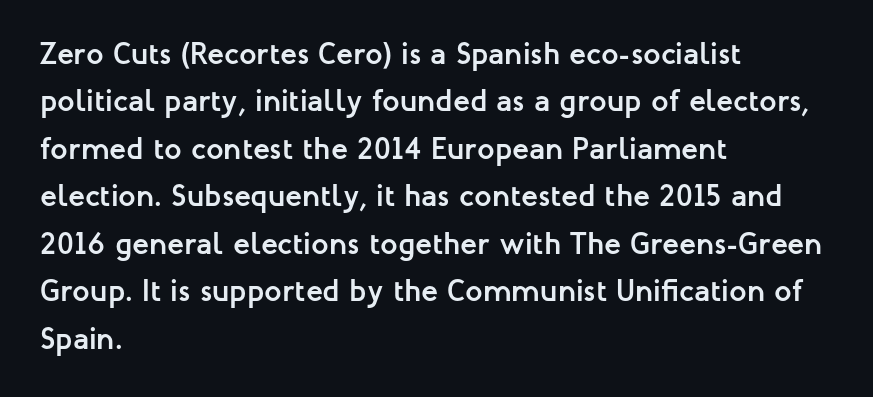
Leading matches the norm, producing a regular column. Tracking here is standard; glyphs follow each other at the usual distance. The typesetter chose a ragged-right arrangement here. The foot of each line stays bare and open. You could not count columns in this text — the font is proportionally spaced.
